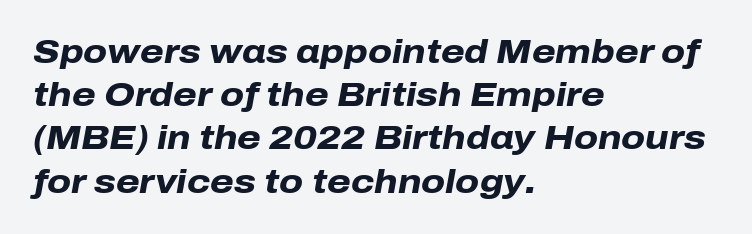
The image shows 34 px heavy type, italic (leaning right); set left-aligned, normal line spacing (1.27x), normal letter spacing, not underlined; low stroke contrast and a medium x-height.
